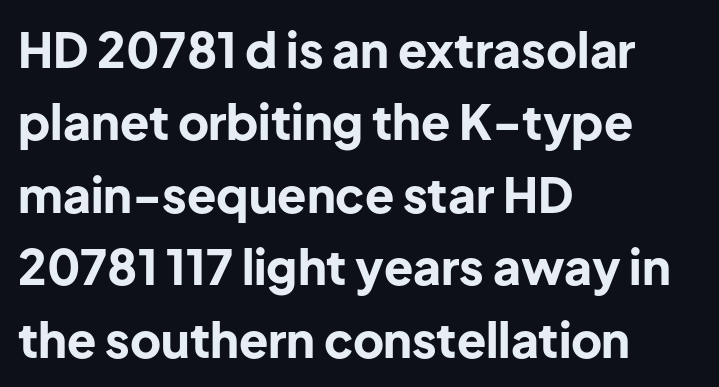
Q: Is the text bold? A: Yes.
Q: Is the text italic (slanted)? A: No, it is upright.
Q: Is the typeface a serif or a sans-serif typeface? A: Sans-serif.
Q: Is the text underlined? A: No.
Q: How is the paragraph aligned? A: Left-aligned.
Q: Is the spacing between letters normal or unusually wide? A: Normal.
Q: Is the spacing between lines tight, normal or loose? A: Normal.
Q: Width (condensed, normal, or wide)? A: Normal.
Q: Stroke contrast? A: Low.
Q: x-height? A: Medium.
Q: Monospaced? A: No.
